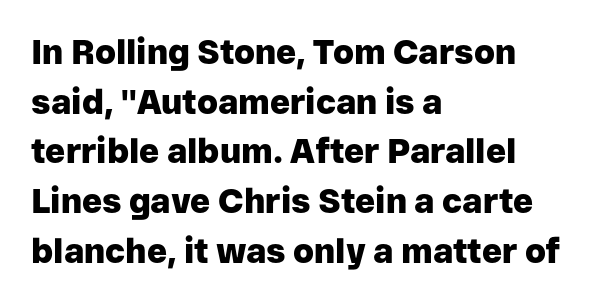
{"serif": "no", "italic": "no", "bold": "yes", "weight": "heavy", "width": "normal", "stroke_contrast": "low", "x_height": "medium", "monospaced": "no", "underline": "no", "align": "left", "line_spacing": "normal", "line_spacing_ratio": 1.46, "letter_spacing": "normal", "letter_spacing_em": 0.0, "glyph_px": 34}
